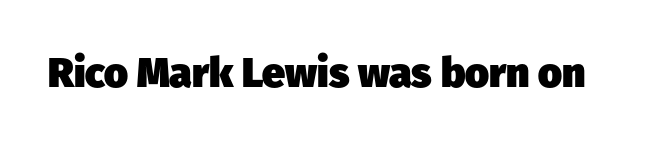
The image shows 41 px heavy sans-serif type; set normal letter spacing, not underlined; low stroke contrast and a medium x-height.
